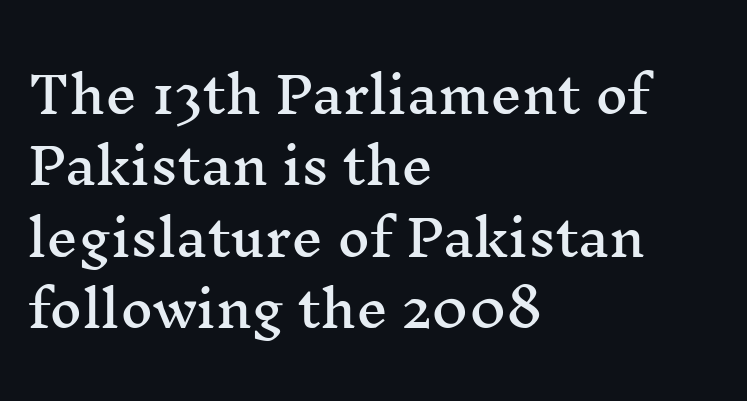
The image shows 50 px wide serif type, upright; set left-aligned, normal line spacing (1.43x), normal letter spacing, not underlined; medium stroke contrast and a medium x-height.
